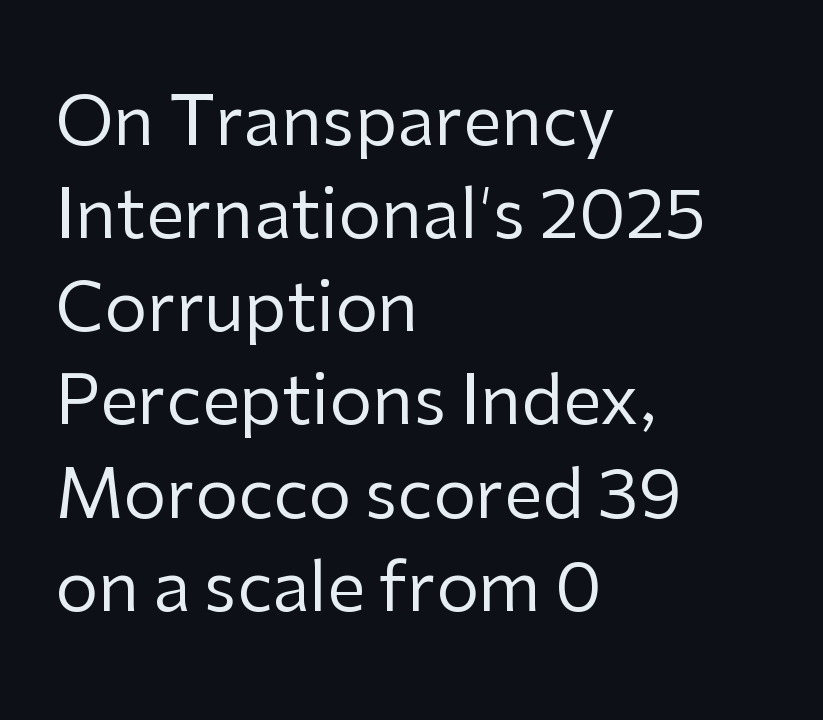
Q: Is the text bold? A: No.
Q: Is the text italic (slanted)? A: No, it is upright.
Q: Is the typeface a serif or a sans-serif typeface? A: Sans-serif.
Q: Is the text underlined? A: No.
Q: How is the paragraph aligned? A: Left-aligned.
Q: Is the spacing between letters normal or unusually wide? A: Normal.
Q: Is the spacing between lines tight, normal or loose? A: Normal.
Q: Width (condensed, normal, or wide)? A: Normal.
Q: Stroke contrast? A: Low.
Q: x-height? A: Medium.
Q: Monospaced? A: No.
